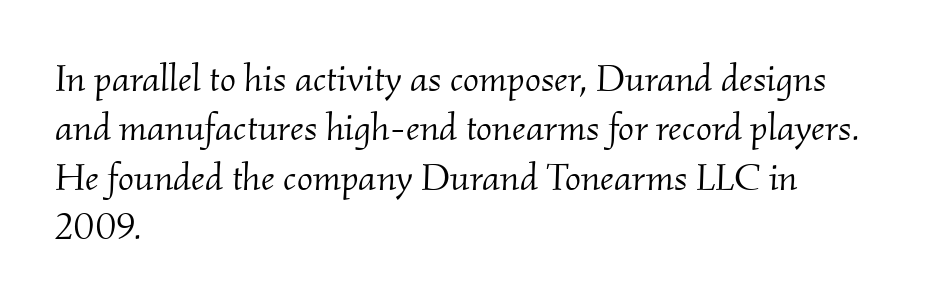
Q: Is the text bold? A: No.
Q: Is the text italic (slanted)? A: Yes, it leans right by about 2 degrees.
Q: Is the typeface a serif or a sans-serif typeface? A: Serif.
Q: Is the text underlined? A: No.
Q: How is the paragraph aligned? A: Left-aligned.
Q: Is the spacing between letters normal or unusually wide? A: Normal.
Q: Is the spacing between lines tight, normal or loose? A: Normal.
Q: Width (condensed, normal, or wide)? A: Normal.
Q: Stroke contrast? A: Medium.
Q: x-height? A: Small.
Q: Monospaced? A: No.
